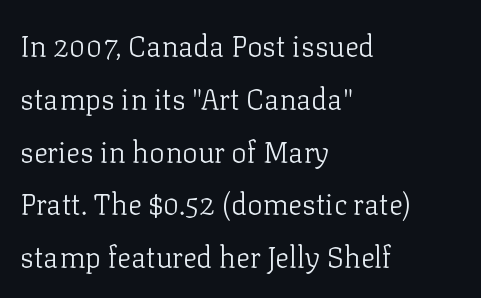
Stroke mass is kept to a normal reading level or below. Line beginnings align vertically; line endings do not. How are the letters spaced? Ordinarily, with no added tracking. Here the designer chose a conventional face with non-uniform glyph widths. Does the lettering tilt? It doesn't — this is upright. Has an underline been added? It has not.
